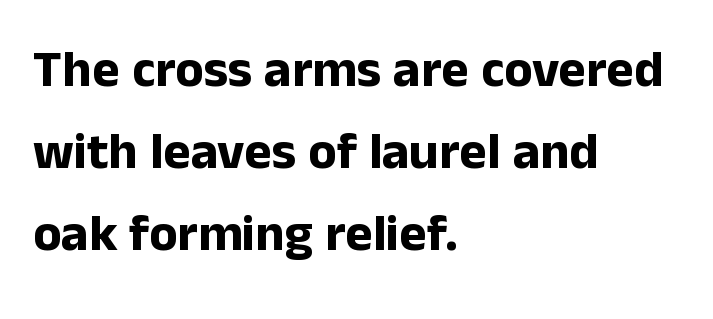
It's the straight-up-and-down kind of type. These lines are set flush left with a ragged right edge. The face used here is proportionally spaced, like ordinary book or web type. Compared with an ordinary text face, these strokes are far heavier — a full bold. Does the leading feel generous? No, just average.
